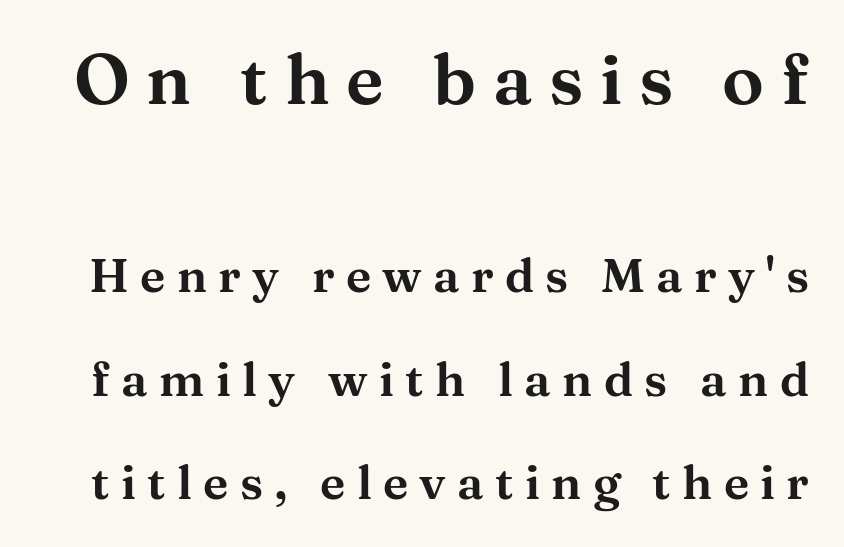
Q: Is the text italic (slanted)? A: No, it is upright.
Q: Is the typeface a serif or a sans-serif typeface? A: Serif.
Q: Is the text underlined? A: No.
Q: Is the spacing between letters normal or unusually wide? A: Unusually wide.
Q: Is the spacing between lines tight, normal or loose? A: Loose.
Q: Which block of text is set in a larger size, the first (top) or the second (bottom)? A: The first (top) one.
Q: Width (condensed, normal, or wide)? A: Wide.
Q: Stroke contrast? A: Medium.
Q: x-height? A: Medium.
Q: Monospaced? A: No.
